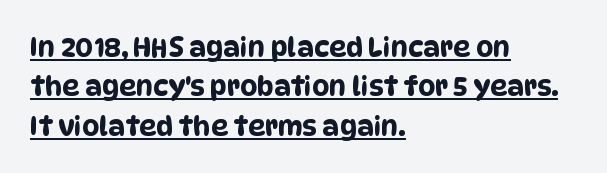
{"underline": "yes", "align": "left", "line_spacing": "normal", "line_spacing_ratio": 1.46, "letter_spacing": "normal", "letter_spacing_em": 0.0, "glyph_px": 27}
